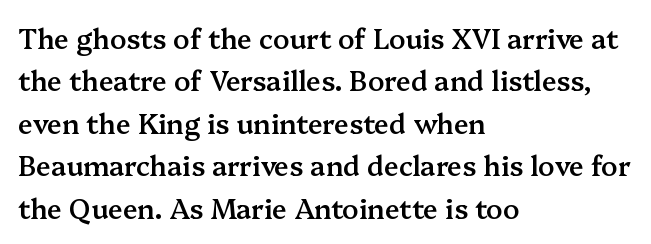
Q: Is the text bold? A: Semi-bold.
Q: Is the text italic (slanted)? A: No, it is upright.
Q: Is the text underlined? A: No.
Q: How is the paragraph aligned? A: Left-aligned.
Q: Is the spacing between letters normal or unusually wide? A: Normal.
Q: Is the spacing between lines tight, normal or loose? A: Normal.
